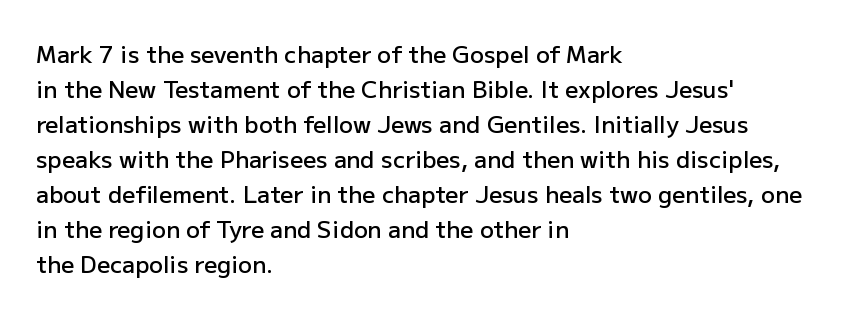
Q: Is the text bold? A: Semi-bold.
Q: Is the text italic (slanted)? A: No, it is upright.
Q: Is the text underlined? A: No.
Q: How is the paragraph aligned? A: Left-aligned.
Q: Is the spacing between letters normal or unusually wide? A: Normal.
Q: Is the spacing between lines tight, normal or loose? A: Normal.
